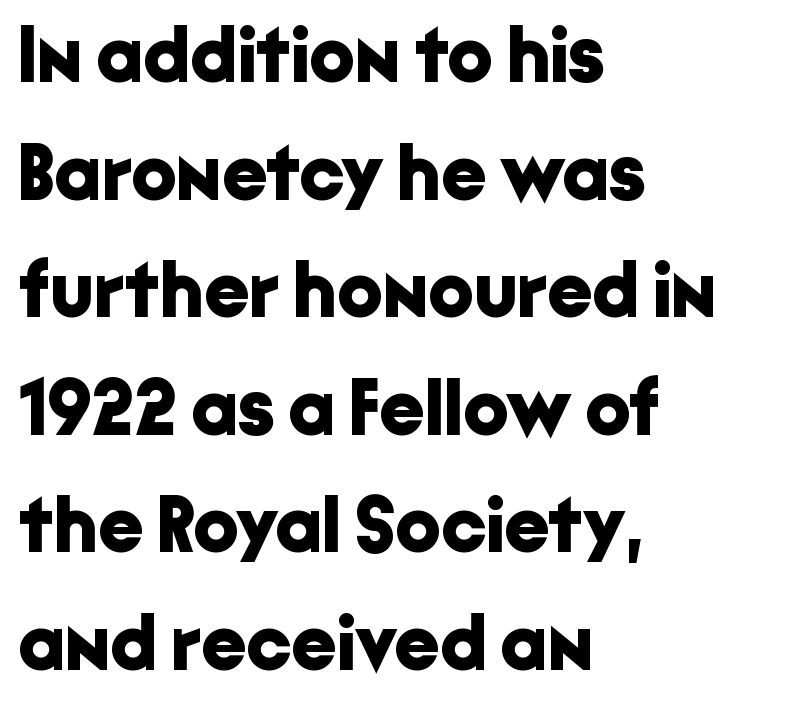
Q: Is the text bold? A: Yes.
Q: Is the text italic (slanted)? A: No, it is upright.
Q: Is the typeface a serif or a sans-serif typeface? A: Sans-serif.
Q: Is the text underlined? A: No.
Q: How is the paragraph aligned? A: Left-aligned.
Q: Is the spacing between letters normal or unusually wide? A: Normal.
Q: Is the spacing between lines tight, normal or loose? A: Normal.
Q: Width (condensed, normal, or wide)? A: Normal.
Q: Stroke contrast? A: Low.
Q: x-height? A: Medium.
Q: Monospaced? A: No.
